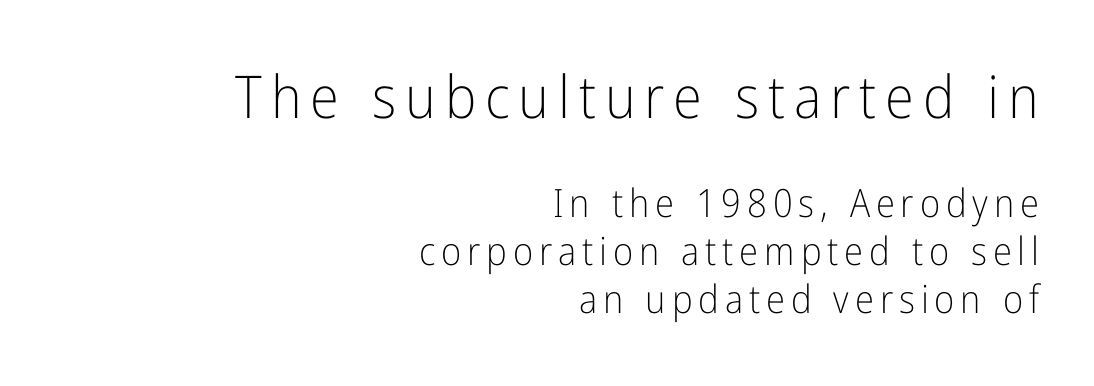
The image shows 59 px light, condensed sans-serif type, upright; set right-aligned, line spacing 1.23x, not underlined; the first (top) block is 1.51x larger; low stroke contrast and a medium x-height.
